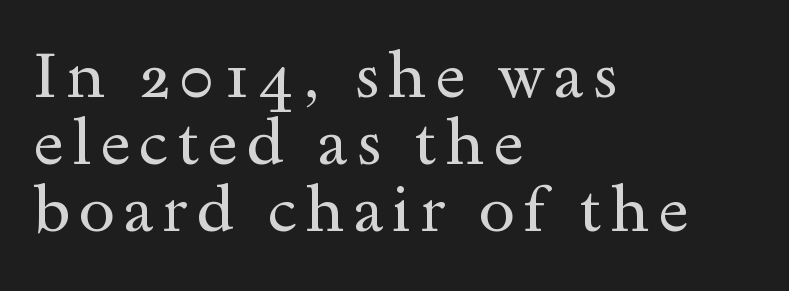
Quick note: interline space is minimal. These lines are rendered in a variable-pitch font. Stroke terminals: seriffed. Any mark beneath the type? The region is blank. You can tell it's not italic because the verticals are truly vertical.
